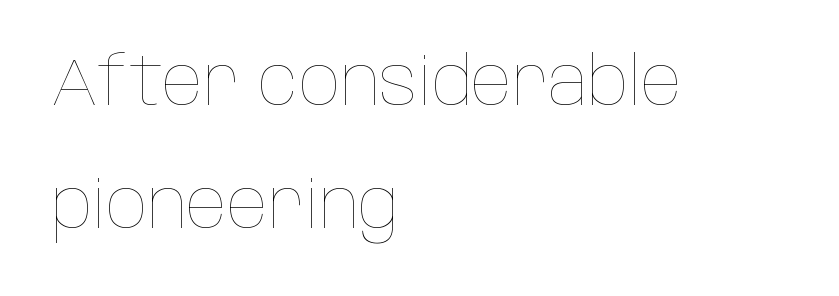
Is the block centered? No — it sits flush against the left margin. Caption: face not bold, strokes unweighted. These lines are rendered in a variable-pitch font. This is roman type, the default non-slanted kind. The rendering keeps characters at their native spacing. The space directly below the letters is spotless.
